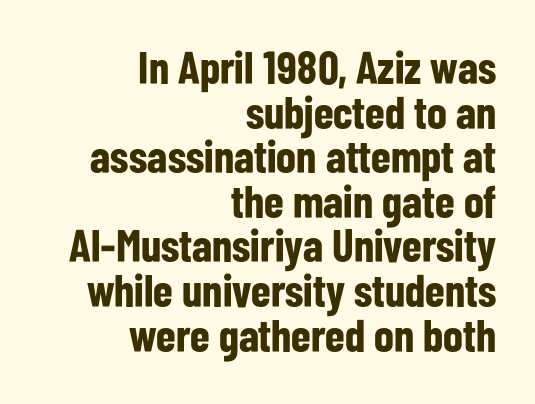
The image shows 46 px bold, condensed sans-serif type, upright; set right-aligned, tight line spacing (0.97x), normal letter spacing, not underlined; low stroke contrast and a medium x-height.
